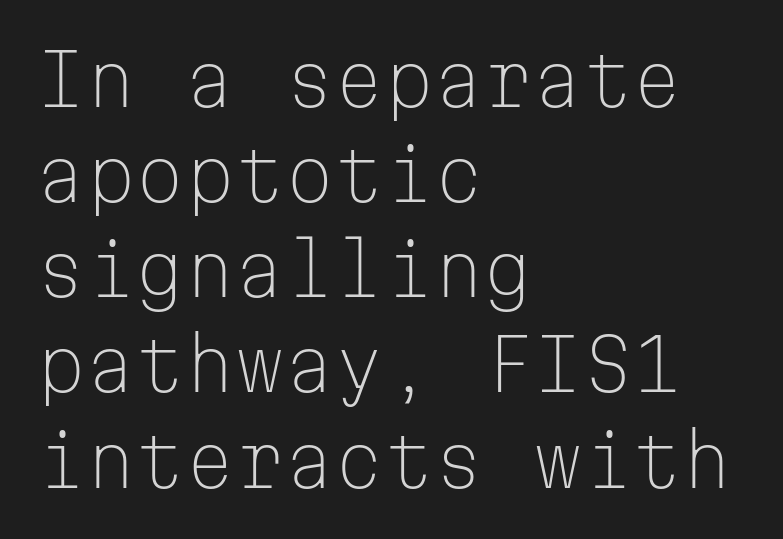
The image shows 71 px light sans-serif type, upright, monospaced; set left-aligned, normal line spacing (1.34x), normal letter spacing, not underlined; low stroke contrast and a medium x-height.
